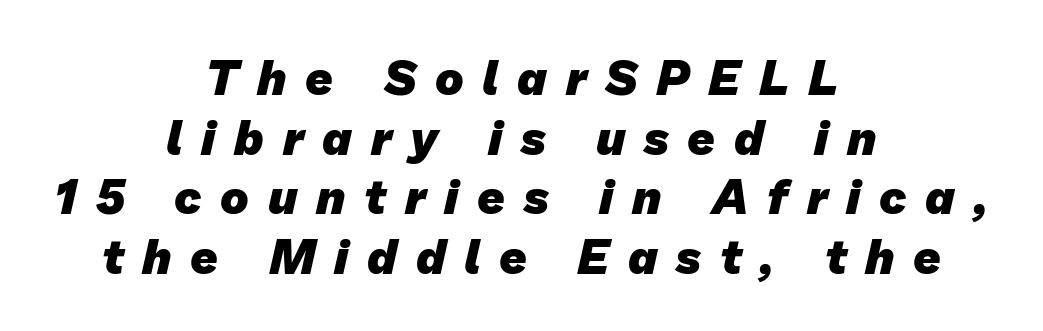
{"serif": "no", "bold": "yes", "weight": "heavy", "width": "normal", "stroke_contrast": "low", "x_height": "medium", "monospaced": "no", "underline": "no", "align": "center", "line_spacing_ratio": 1.24, "letter_spacing": "wide", "letter_spacing_em": 0.39, "glyph_px": 48}
